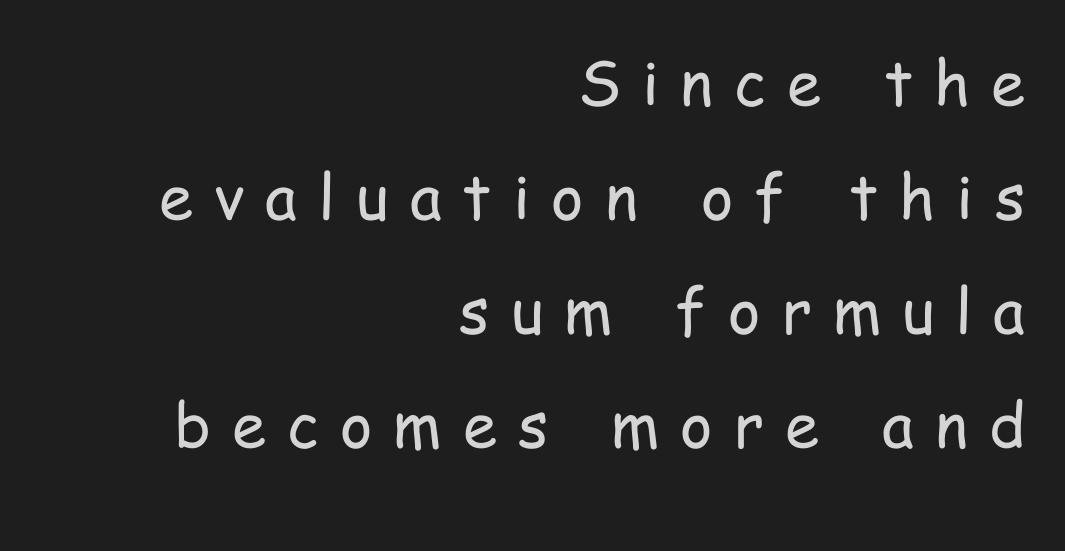
The image shows 62 px regular-weight, condensed sans-serif type, upright; set right-aligned, line spacing 1.84x, unusually wide letter spacing (+0.34 em), not underlined; low stroke contrast and a medium x-height.
